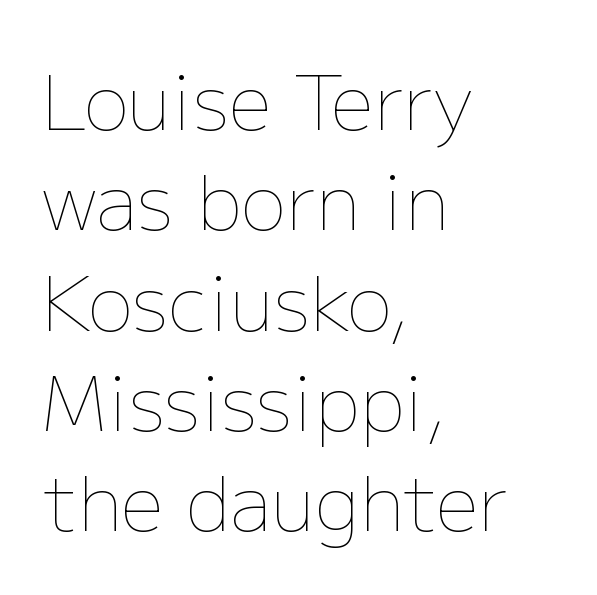
Tracking value appears to be zero — textbook default spacing. Is the type heavy? It reads as light-to-regular instead. The gap between lines stays unmarked. Notice how the passage keeps a crisp vertical edge on the left only.
